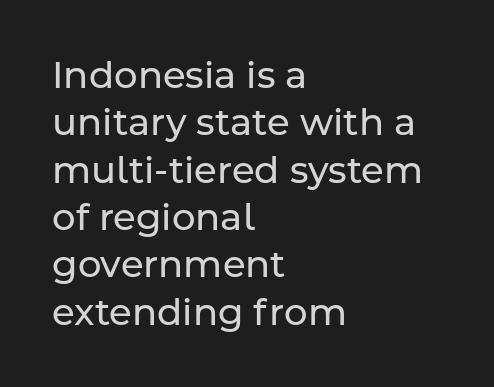
How would I describe the line gaps? Plain and ordinary. Check under the words: just untouched page. Glyph-to-glyph distance matches everyday printed text. Nope, no serifs anywhere on these letters.
